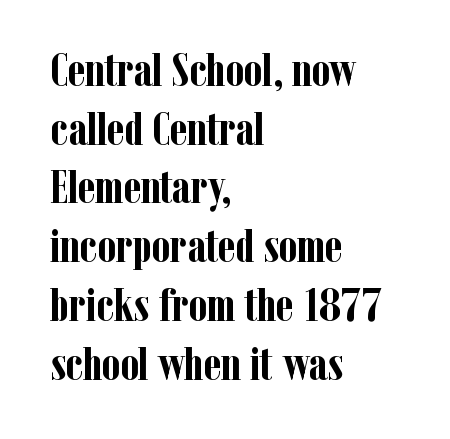
Compared with typical paragraphs, the rows here are spaced about the same. Typographically, this falls in the serif category. This rendering leaves character spacing at its baseline value. Spacing verdict: proportional, widths tailored to each character. Left-aligned paragraph, ragged on the right.
